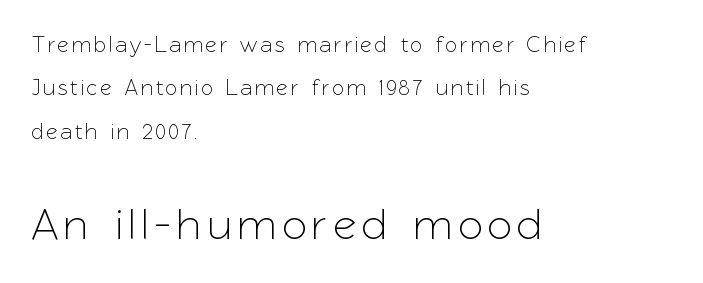
The image shows 45 px sans-serif type, upright; set left-aligned, loose line spacing (1.97x), not underlined; the second (bottom) block is 2.05x larger; low stroke contrast and a medium x-height.
